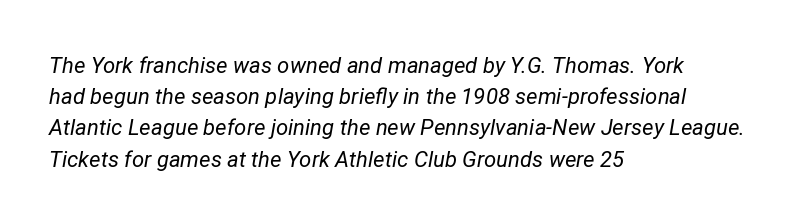
The image shows 22 px text type, italic (leaning right); set left-aligned, normal line spacing (1.42x), normal letter spacing, not underlined.
